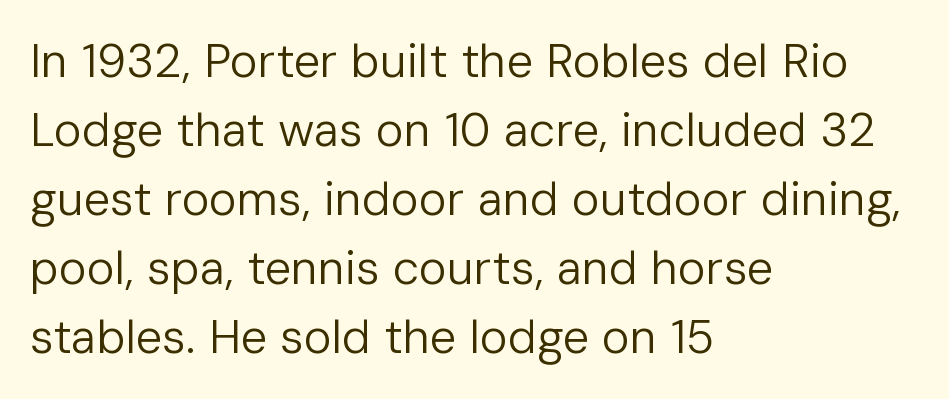
The image shows 47 px regular-weight sans-serif type, upright; set left-aligned, normal line spacing (1.47x), normal letter spacing, not underlined; low stroke contrast and a medium x-height.
